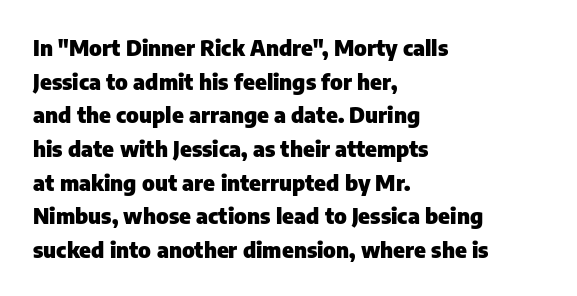
The image shows 22 px bold type, upright; set left-aligned, normal line spacing (1.53x), normal letter spacing, not underlined.
